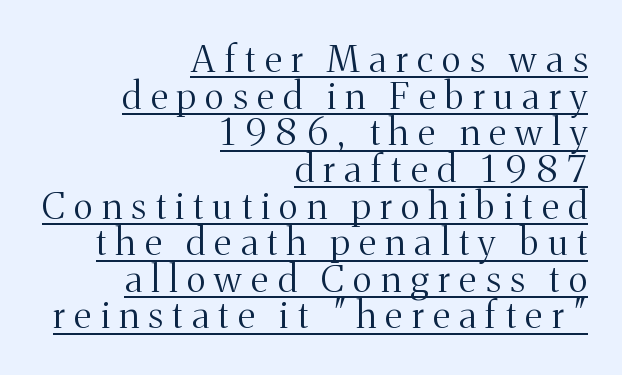
Q: Is the text bold? A: No.
Q: Is the text italic (slanted)? A: No, it is upright.
Q: Is the typeface a serif or a sans-serif typeface? A: Serif.
Q: Is the text underlined? A: Yes.
Q: How is the paragraph aligned? A: Right-aligned.
Q: Is the spacing between letters normal or unusually wide? A: Unusually wide.
Q: Is the spacing between lines tight, normal or loose? A: Tight.
Q: Width (condensed, normal, or wide)? A: Normal.
Q: Stroke contrast? A: Medium.
Q: x-height? A: Medium.
Q: Monospaced? A: No.
